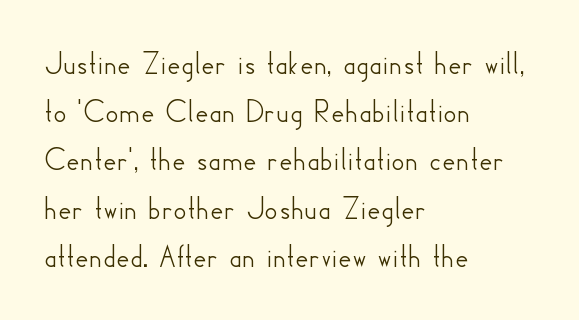
I'd call this a sans setting — the letters go barefoot. Teacher's note: observe the even left margin — that is flush-left alignment. Each letter keeps its own natural width here, so spacing adapts to shape. Descenders hang freely into open space. Notice how descenders clear the ascenders below comfortably — that's standard leading. What stands out about the letter spacing? Nothing — it is the standard amount.
